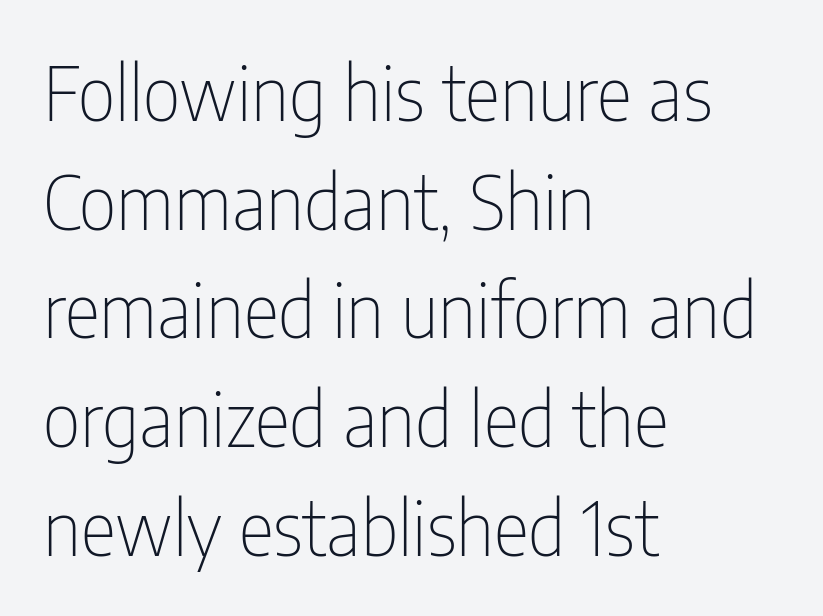
{"serif": "no", "italic": "no", "bold": "no", "weight": "thin", "width": "condensed", "stroke_contrast": "low", "x_height": "medium", "monospaced": "no", "underline": "no", "align": "left", "line_spacing": "normal", "line_spacing_ratio": 1.45, "letter_spacing": "normal", "letter_spacing_em": 0.0, "glyph_px": 75}
